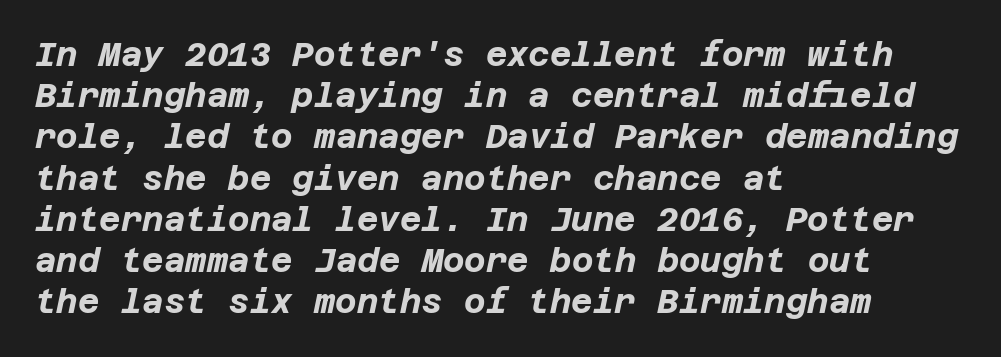
{"italic": "yes", "lean": "right", "slant_degrees": 12, "bold": "yes", "weight": "bold", "width": "normal", "stroke_contrast": "low", "x_height": "large", "underline": "no", "align": "left", "line_spacing": "normal", "line_spacing_ratio": 1.25, "letter_spacing": "normal", "letter_spacing_em": 0.0, "glyph_px": 33}
